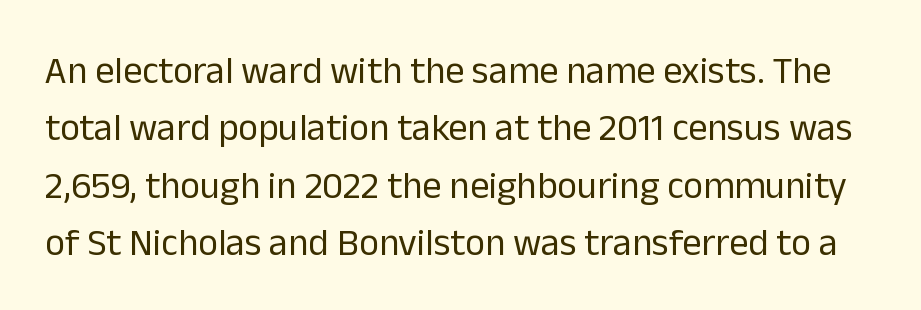
Q: Is the text bold? A: No.
Q: Is the text italic (slanted)? A: No, it is upright.
Q: Is the typeface a serif or a sans-serif typeface? A: Sans-serif.
Q: Is the text underlined? A: No.
Q: Is the spacing between letters normal or unusually wide? A: Normal.
Q: Is the spacing between lines tight, normal or loose? A: Normal.
Q: Width (condensed, normal, or wide)? A: Normal.
Q: Stroke contrast? A: Low.
Q: x-height? A: Medium.
Q: Monospaced? A: No.
